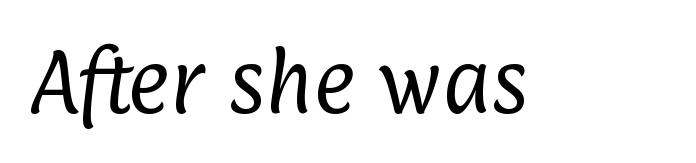
Looks like regular typesetting: each glyph gets only the width it needs. The strokes are not fattened; the text isn't bold. A sans-serif font was chosen for this passage. Between one letter and the next there's only the usual sliver of space. Quick note: underline off.
